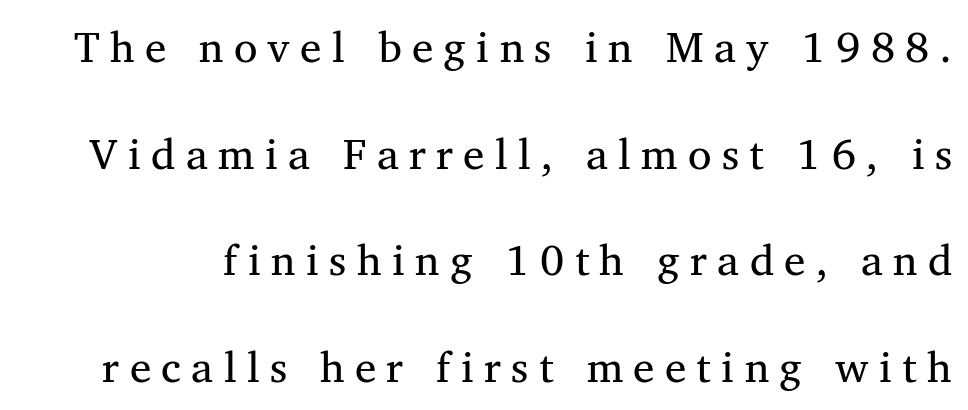
Q: Is the text bold? A: No.
Q: Is the text italic (slanted)? A: No, it is upright.
Q: Is the typeface a serif or a sans-serif typeface? A: Serif.
Q: Is the text underlined? A: No.
Q: Is the spacing between letters normal or unusually wide? A: Unusually wide.
Q: Is the spacing between lines tight, normal or loose? A: Loose.
Q: Width (condensed, normal, or wide)? A: Normal.
Q: Stroke contrast? A: Medium.
Q: x-height? A: Medium.
Q: Monospaced? A: No.
